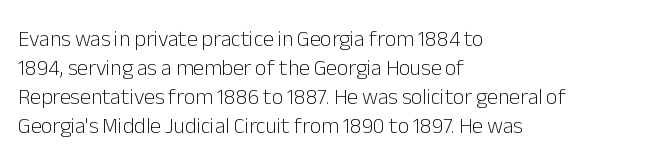
{"italic": "no", "bold": "no", "underline": "no", "align": "left", "line_spacing": "normal", "line_spacing_ratio": 1.32, "letter_spacing": "normal", "letter_spacing_em": 0.0, "glyph_px": 22}
